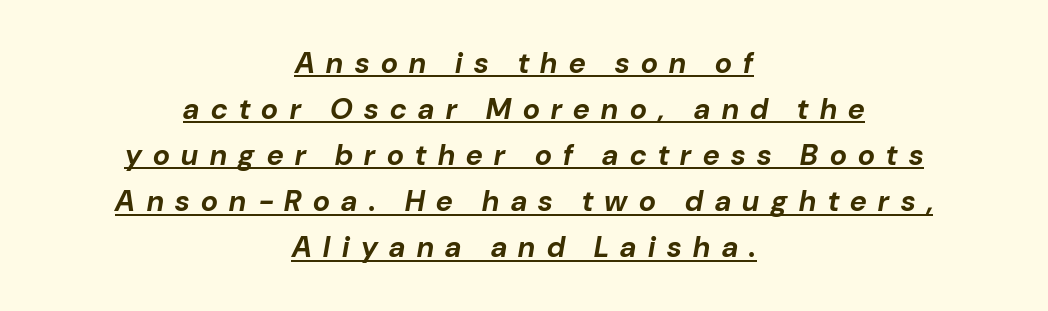
Q: Is the text bold? A: Yes.
Q: Is the text italic (slanted)? A: Yes, it leans right by about 10 degrees.
Q: Is the text underlined? A: Yes.
Q: How is the paragraph aligned? A: Centered.
Q: Is the spacing between letters normal or unusually wide? A: Unusually wide.
Q: Is the spacing between lines tight, normal or loose? A: Normal.
Q: Width (condensed, normal, or wide)? A: Normal.
Q: Stroke contrast? A: Low.
Q: x-height? A: Medium.
Q: Monospaced? A: No.
